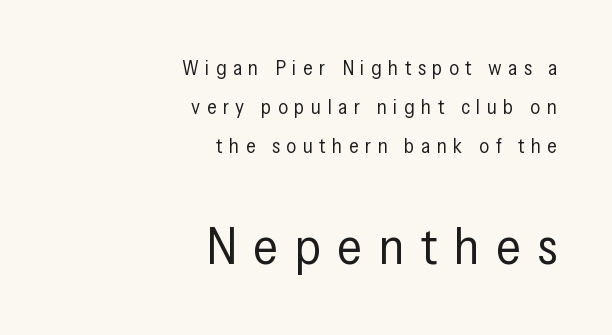
{"serif": "no", "italic": "no", "bold": "no", "weight": "regular", "width": "condensed", "stroke_contrast": "low", "x_height": "medium", "monospaced": "no", "underline": "no", "align": "right", "line_spacing": "loose", "line_spacing_ratio": 1.96, "letter_spacing": "wide", "letter_spacing_em": 0.32, "larger_block": "second", "size_ratio": 2.55, "glyph_px": 51}
